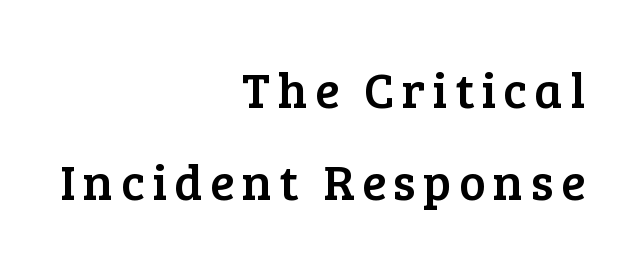
Q: Is the text italic (slanted)? A: No, it is upright.
Q: Is the typeface a serif or a sans-serif typeface? A: Serif.
Q: Is the text underlined? A: No.
Q: How is the paragraph aligned? A: Right-aligned.
Q: Width (condensed, normal, or wide)? A: Normal.
Q: Stroke contrast? A: Low.
Q: x-height? A: Medium.
Q: Monospaced? A: No.
